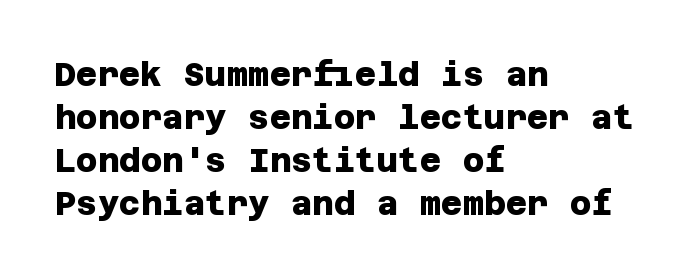
Short note: letters normally spaced. The setting favours the left margin, as ordinary paragraphs usually do. Summary of weight: heavy, a full bold. This sample uses a sans-serif face. The gap between lines stays unmarked.
